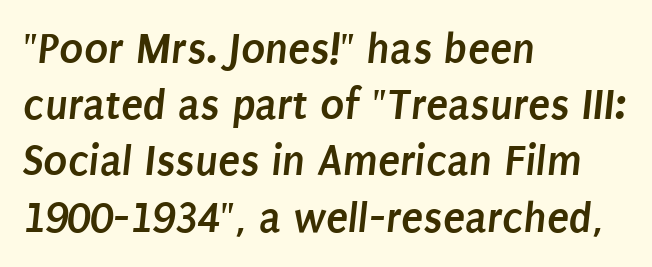
Q: Is the text bold? A: Yes.
Q: Is the typeface a serif or a sans-serif typeface? A: Sans-serif.
Q: Is the text underlined? A: No.
Q: How is the paragraph aligned? A: Left-aligned.
Q: Is the spacing between letters normal or unusually wide? A: Normal.
Q: Is the spacing between lines tight, normal or loose? A: Normal.
Q: Width (condensed, normal, or wide)? A: Condensed.
Q: Stroke contrast? A: Low.
Q: x-height? A: Large.
Q: Monospaced? A: No.
